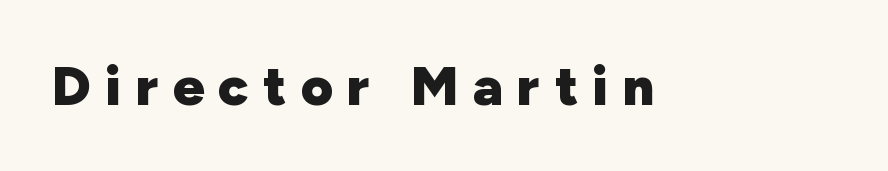
Every letter is thick-stroked: bold, no question. Rendered with straight, roman letterforms. Nothing sits at the stroke ends, so this counts as sans-serif. The words here are not underlined. A typesetter would call this proportional, since set widths differ per character. This sample uses expanded letter spacing, leaving extra air between glyphs.
